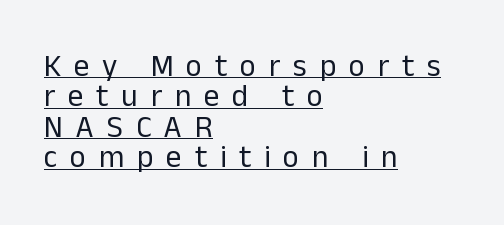
{"serif": "no", "italic": "no", "bold": "no", "weight": "regular", "width": "normal", "stroke_contrast": "low", "x_height": "medium", "monospaced": "no", "underline": "yes", "align": "left", "line_spacing": "tight", "line_spacing_ratio": 0.98, "letter_spacing": "wide", "letter_spacing_em": 0.41, "glyph_px": 31}
